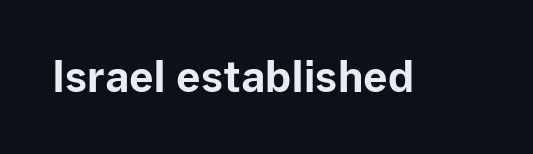
Clear beneath every line of the passage. What kind of face is this? One without serifs — a sans. Is the type bold? Yes — the strokes are clearly thick and heavy. Think of a printed novel: that variable character pitch is what you see here. The specimen reads as upright at a glance.
